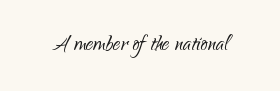
The image shows 28 px light sans-serif type; set normal letter spacing, not underlined; low stroke contrast and a small x-height.
